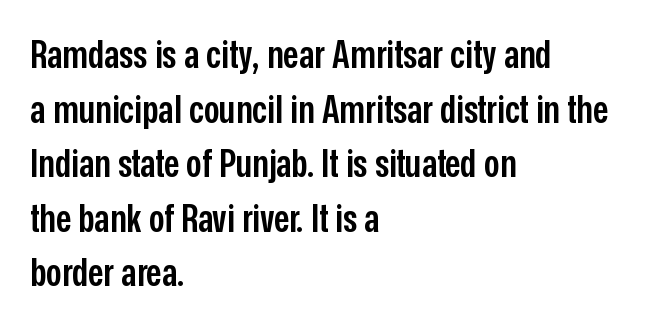
{"serif": "no", "italic": "no", "bold": "semi", "weight": "semibold", "width": "condensed", "stroke_contrast": "low", "x_height": "medium", "monospaced": "no", "underline": "no", "align": "left", "line_spacing": "normal", "line_spacing_ratio": 1.4, "letter_spacing": "normal", "letter_spacing_em": 0.0, "glyph_px": 39}
